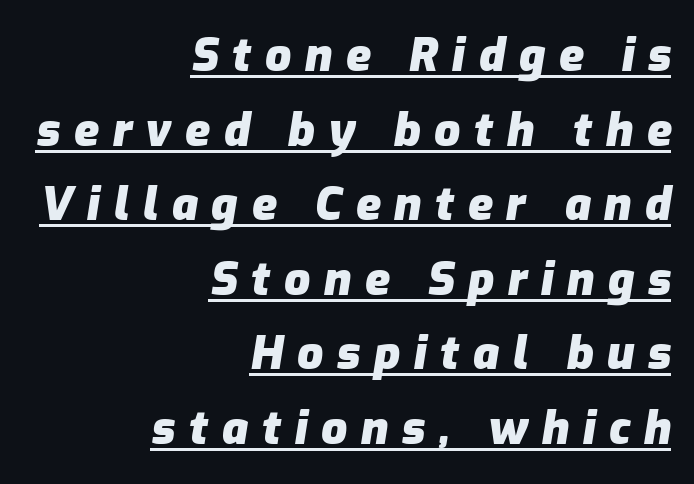
This is underlined copy, the kind a proofreader might mark for attention. A normal amount of white space separates one row of letters from the next. In CSS terms this would be text-align: right. Looks like regular typesetting: each glyph gets only the width it needs. Is the letter spacing exaggerated? Yes — the characters are pushed far apart.
